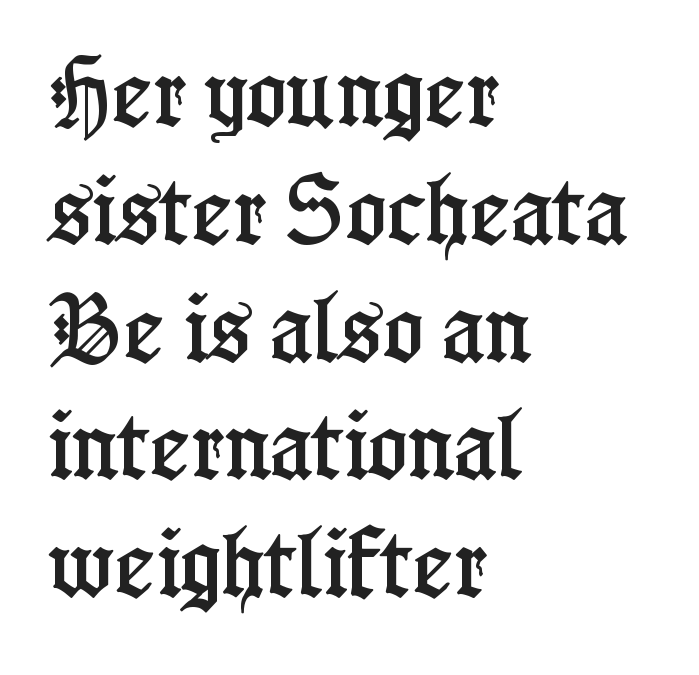
The image shows 76 px condensed serif type, upright; set left-aligned, normal line spacing (1.55x), normal letter spacing, not underlined; low stroke contrast and a medium x-height.
